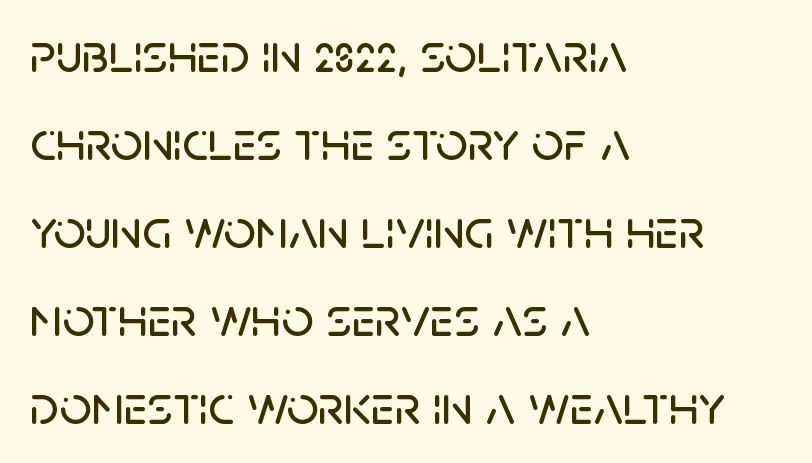
A bare baseline throughout the passage. Regarding leading, the lines here are spaced in the standard way. Characters follow at the spacing the type designer built in. Stroke terminals: plain, sans-serif.
